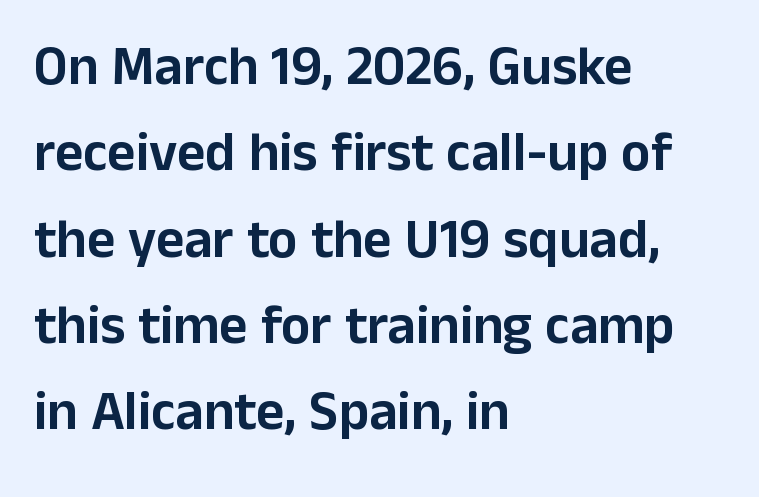
Q: Is the text italic (slanted)? A: No, it is upright.
Q: Is the typeface a serif or a sans-serif typeface? A: Sans-serif.
Q: Is the text underlined? A: No.
Q: How is the paragraph aligned? A: Left-aligned.
Q: Is the spacing between letters normal or unusually wide? A: Normal.
Q: Is the spacing between lines tight, normal or loose? A: Normal.
Q: Width (condensed, normal, or wide)? A: Normal.
Q: Stroke contrast? A: Low.
Q: x-height? A: Medium.
Q: Monospaced? A: No.
